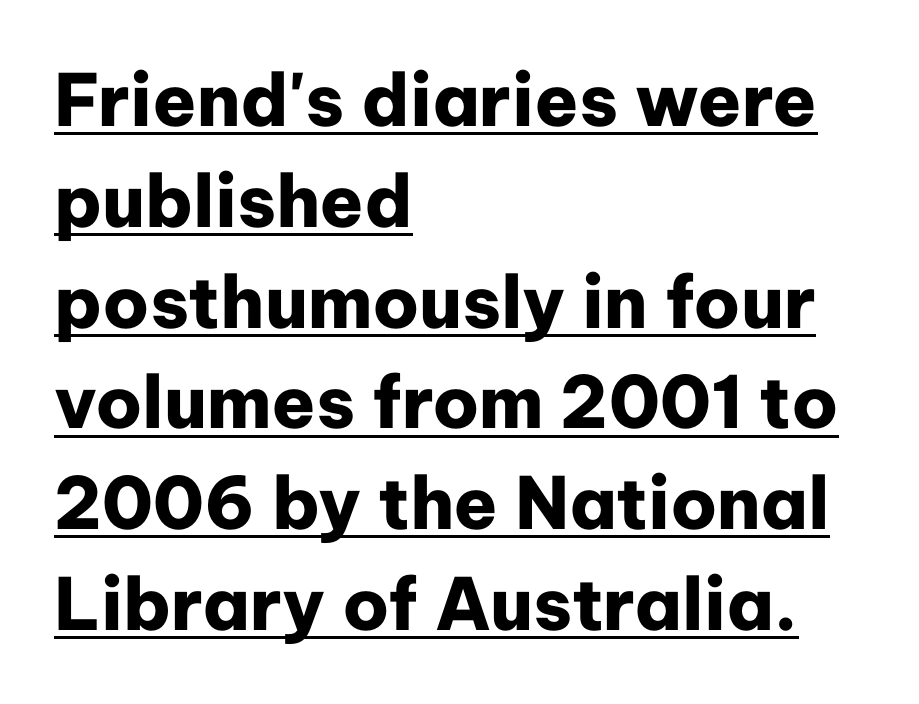
The passage is arranged the way most books set body copy — flush left. These lines are rendered in a variable-pitch font. Is the letter spacing exaggerated? No — it looks like the ordinary default. Is there an underline? Yes — a line sits under the letters.
